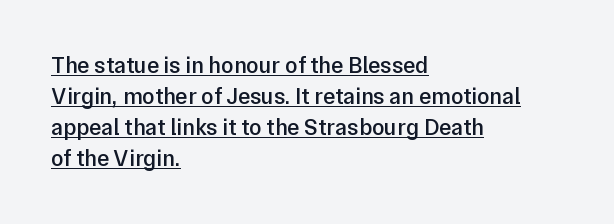
Q: Is the text bold? A: Semi-bold.
Q: Is the text italic (slanted)? A: No, it is upright.
Q: Is the text underlined? A: Yes.
Q: How is the paragraph aligned? A: Left-aligned.
Q: Is the spacing between letters normal or unusually wide? A: Normal.
Q: Is the spacing between lines tight, normal or loose? A: Normal.
